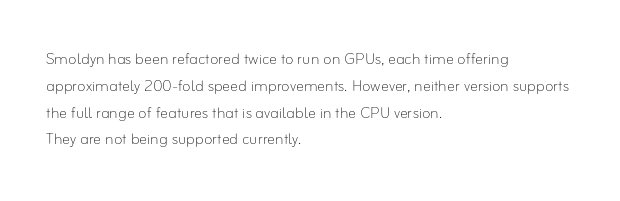
{"italic": "no", "bold": "no", "underline": "no", "align": "left", "line_spacing": "normal", "line_spacing_ratio": 1.34, "letter_spacing": "normal", "letter_spacing_em": 0.0, "glyph_px": 20}
